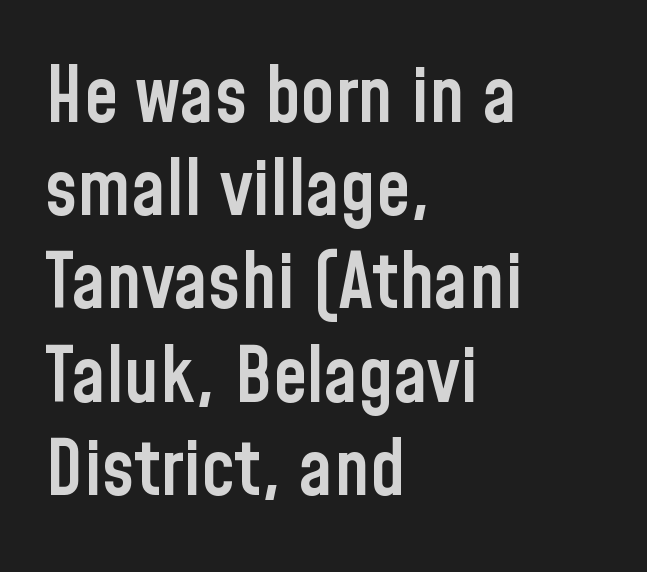
{"serif": "no", "italic": "no", "bold": "semi", "weight": "semibold", "width": "condensed", "stroke_contrast": "low", "x_height": "medium", "monospaced": "no", "underline": "no", "align": "left", "line_spacing_ratio": 1.21, "letter_spacing": "normal", "letter_spacing_em": 0.0, "glyph_px": 77}
